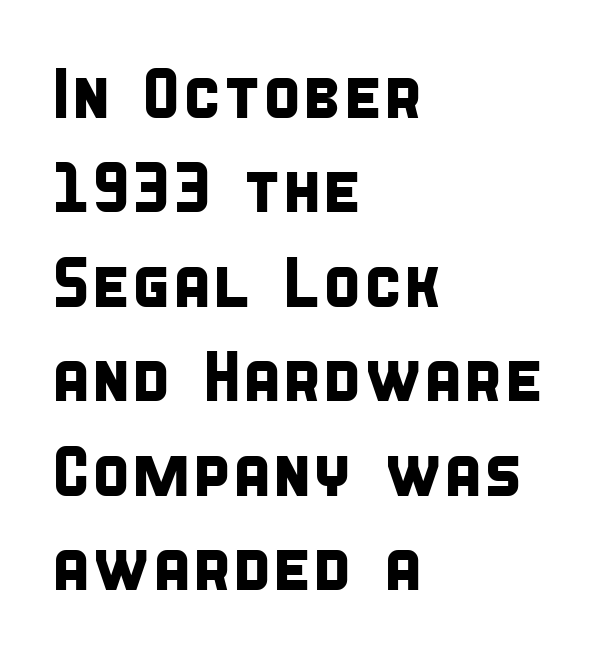
The compositor pushed each line to the left boundary. Honestly, there is no underline to notice here at all. The face used here is proportionally spaced, like ordinary book or web type. How are the letters spaced? Ordinarily, with no added tracking.
